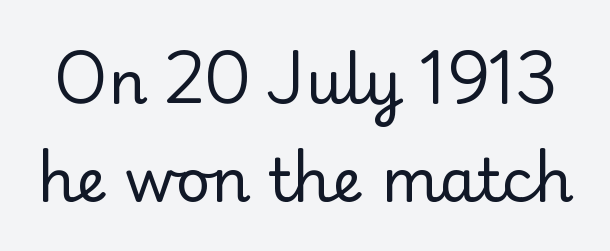
The image shows 60 px regular-weight serif type, upright; set normal line spacing (1.64x), normal letter spacing, not underlined; low stroke contrast and a small x-height.
